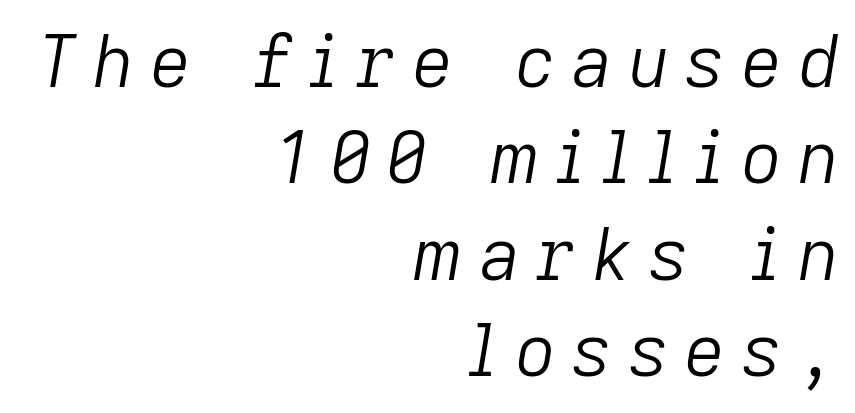
Q: Is the text bold? A: No.
Q: Is the text italic (slanted)? A: Yes, it leans right by about 9 degrees.
Q: Is the text underlined? A: No.
Q: How is the paragraph aligned? A: Right-aligned.
Q: Is the spacing between letters normal or unusually wide? A: Unusually wide.
Q: Is the spacing between lines tight, normal or loose? A: Normal.
Q: Width (condensed, normal, or wide)? A: Normal.
Q: Stroke contrast? A: Low.
Q: x-height? A: Medium.
Q: Monospaced? A: No.
